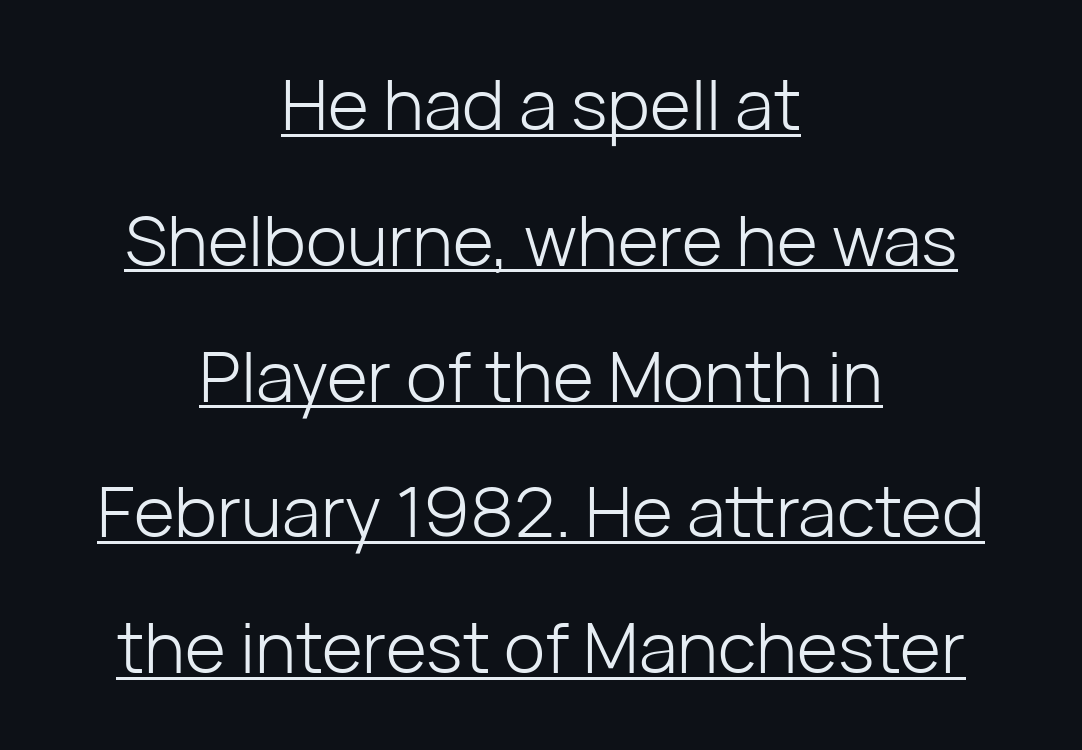
The image shows 70 px light sans-serif type, upright; set centered, loose line spacing (1.94x), normal letter spacing, underlined; low stroke contrast and a medium x-height.
